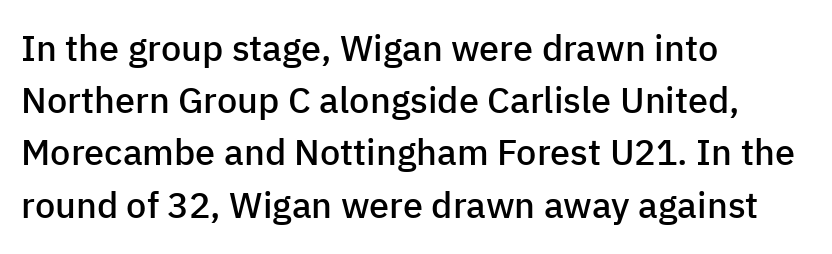
Q: Is the text bold? A: Semi-bold.
Q: Is the text italic (slanted)? A: No, it is upright.
Q: Is the typeface a serif or a sans-serif typeface? A: Sans-serif.
Q: Is the text underlined? A: No.
Q: How is the paragraph aligned? A: Left-aligned.
Q: Is the spacing between letters normal or unusually wide? A: Normal.
Q: Is the spacing between lines tight, normal or loose? A: Normal.
Q: Width (condensed, normal, or wide)? A: Normal.
Q: Stroke contrast? A: Low.
Q: x-height? A: Medium.
Q: Monospaced? A: No.
